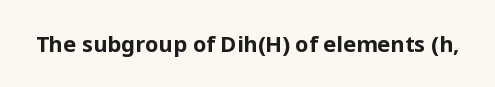
Short note: letters normally spaced. Words float on clear page, feet unadorned. The letters stand upright; this is a roman face. Heavy, bold letterforms.
